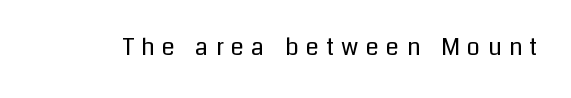
The image shows 23 px text type, upright; set unusually wide letter spacing (+0.33 em), not underlined.
